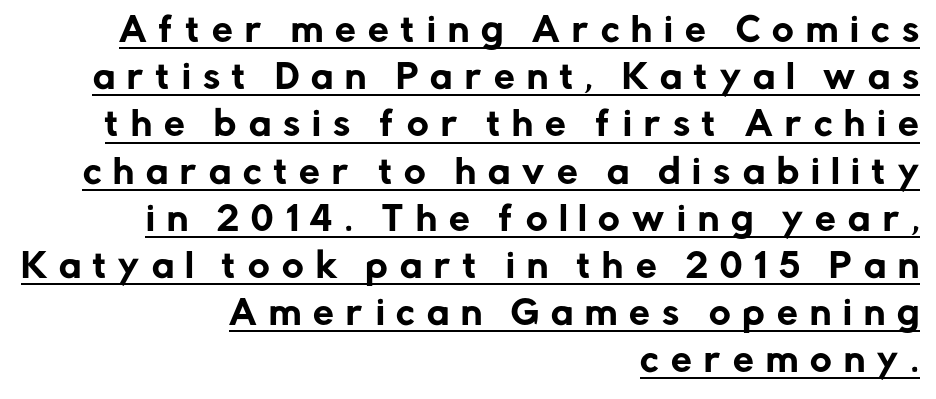
The image shows 33 px sans-serif type, upright; set right-aligned, normal line spacing (1.43x), unusually wide letter spacing (+0.37 em), underlined; low stroke contrast and a medium x-height.
